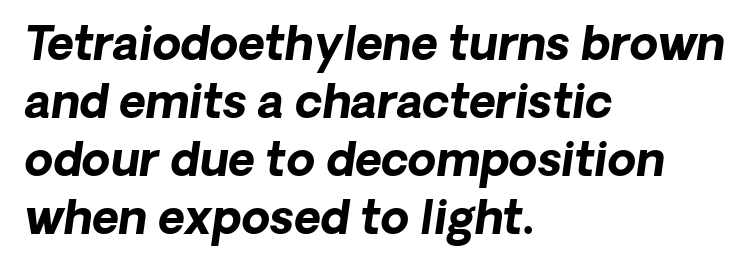
{"italic": "yes", "lean": "right", "slant_degrees": 8, "bold": "yes", "weight": "bold", "width": "normal", "stroke_contrast": "low", "x_height": "medium", "monospaced": "no", "underline": "no", "align": "left", "line_spacing": "normal", "line_spacing_ratio": 1.26, "letter_spacing": "normal", "letter_spacing_em": 0.0, "glyph_px": 46}
